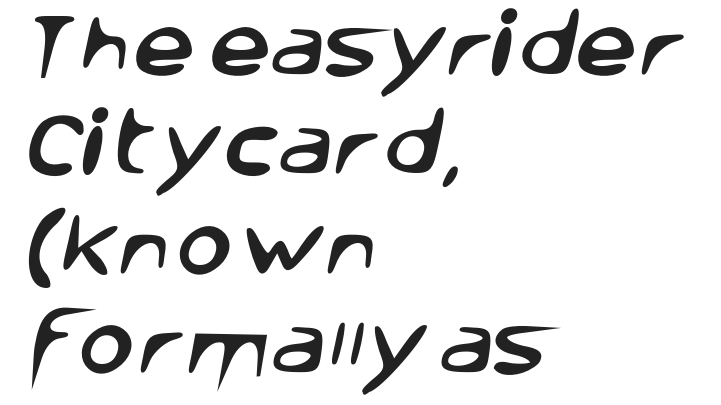
{"serif": "no", "width": "normal", "stroke_contrast": "low", "x_height": "large", "monospaced": "no", "underline": "no", "align": "left", "line_spacing": "normal", "line_spacing_ratio": 1.42, "letter_spacing": "normal", "letter_spacing_em": 0.0, "glyph_px": 70}
